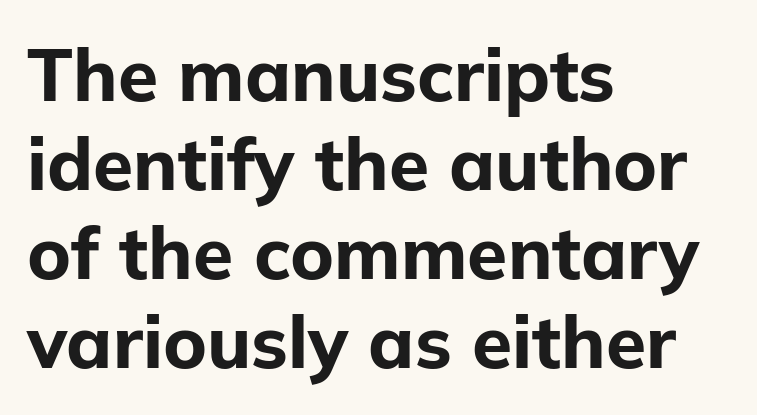
The image shows 73 px bold sans-serif type, upright; set left-aligned, line spacing 1.22x, normal letter spacing, not underlined; low stroke contrast and a medium x-height.
